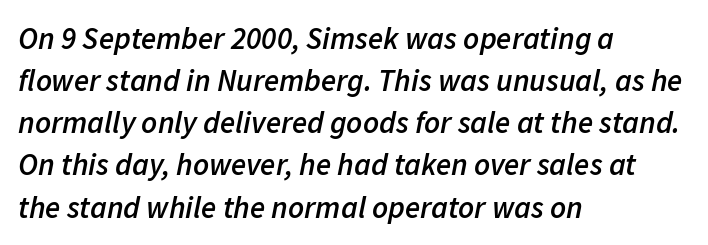
The glyphs are unaccompanied by any horizontal stroke below them. The setting favours the left margin, as ordinary paragraphs usually do. The passage shown stacks its lines at a standard gap. The strokes are fattened partway — semibold, not bold. An italicized treatment has been applied to the whole sample.
